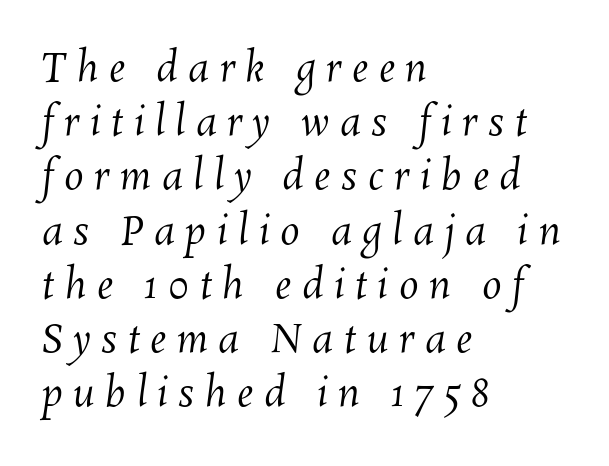
Q: Is the text bold? A: No.
Q: Is the text underlined? A: No.
Q: How is the paragraph aligned? A: Left-aligned.
Q: Is the spacing between letters normal or unusually wide? A: Unusually wide.
Q: Is the spacing between lines tight, normal or loose? A: Normal.
Q: Width (condensed, normal, or wide)? A: Normal.
Q: Stroke contrast? A: Medium.
Q: x-height? A: Medium.
Q: Monospaced? A: No.
